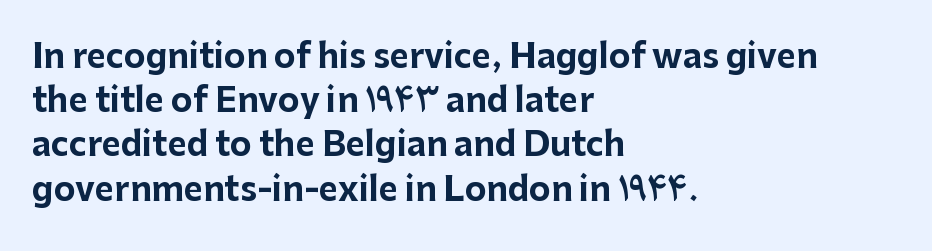
A dark, heavy texture on the line: the type is bold. Do the characters align in a grid? No, the font is proportional. Characters follow at the spacing the type designer built in. The type sits square on the baseline with zero lean. Clear beneath every line of the passage. The rendering anchors every line to the left-hand side.
